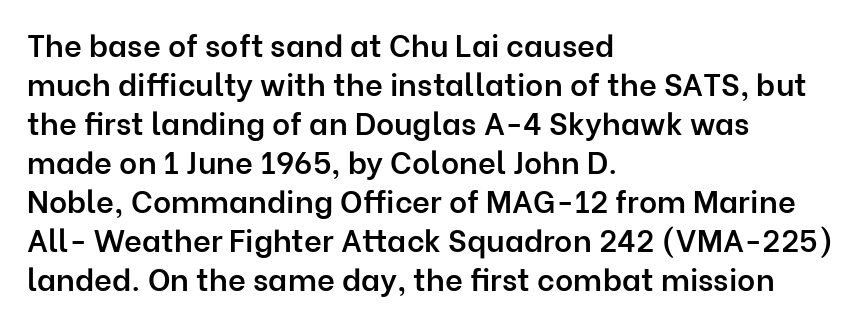
The image shows 31 px semibold sans-serif type, upright; set left-aligned, normal line spacing (1.26x), normal letter spacing, not underlined; low stroke contrast and a medium x-height.
